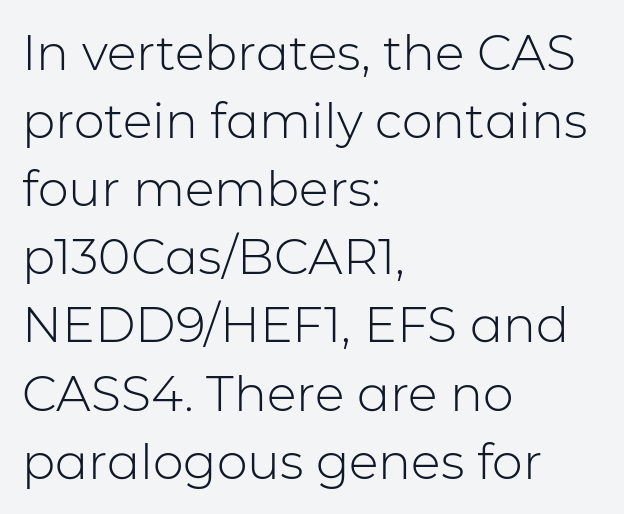
{"serif": "no", "italic": "no", "bold": "no", "weight": "light", "width": "normal", "stroke_contrast": "low", "x_height": "medium", "monospaced": "no", "underline": "no", "align": "left", "line_spacing": "normal", "line_spacing_ratio": 1.39, "letter_spacing": "normal", "letter_spacing_em": 0.0, "glyph_px": 49}
